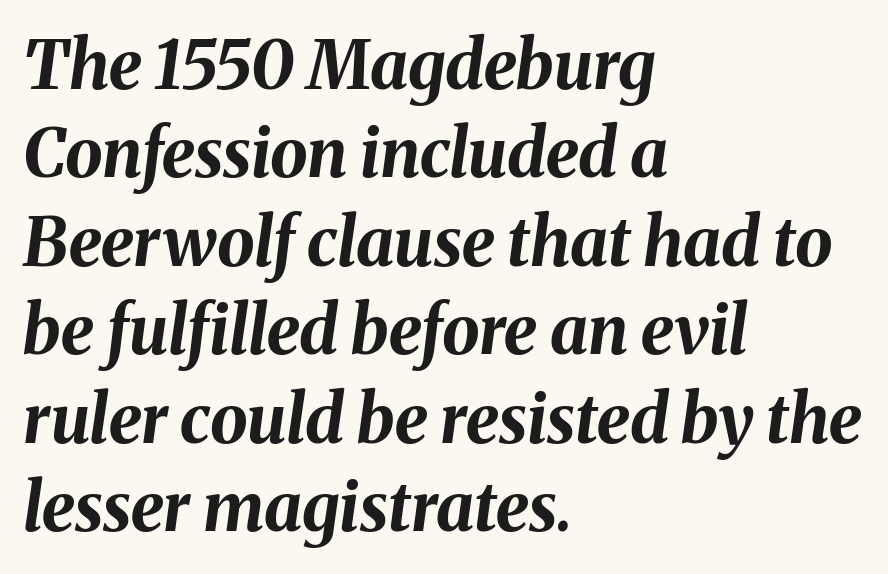
The image shows 67 px bold type, italic (leaning right); set left-aligned, normal line spacing (1.32x), normal letter spacing, not underlined; medium stroke contrast and a medium x-height.
